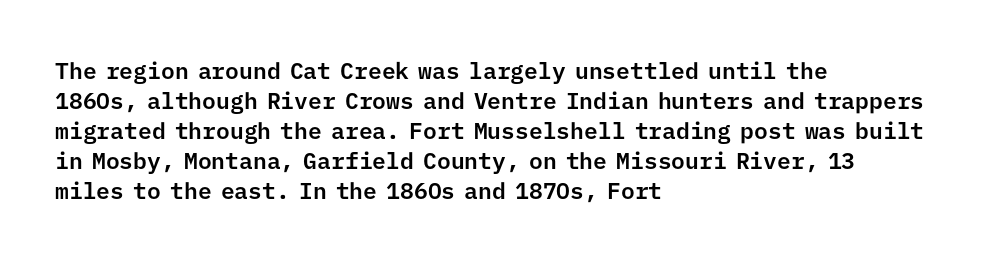
The rendering keeps characters at their native spacing. The string is rendered with underlining switched off. It's the straight-up-and-down kind of type. The paragraph has a hard left edge and a soft right edge. One glance says typical: line gaps are just what's usual.
